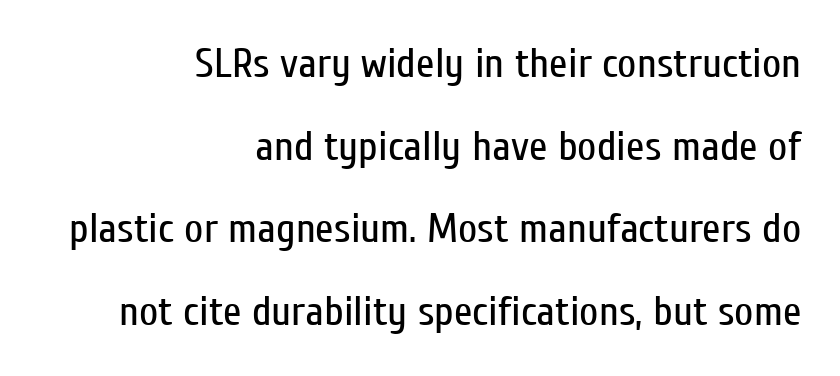
{"serif": "no", "italic": "no", "bold": "no", "weight": "regular", "width": "condensed", "stroke_contrast": "low", "x_height": "medium", "monospaced": "no", "underline": "no", "align": "right", "line_spacing": "loose", "line_spacing_ratio": 1.97, "letter_spacing": "normal", "letter_spacing_em": 0.0, "glyph_px": 42}
